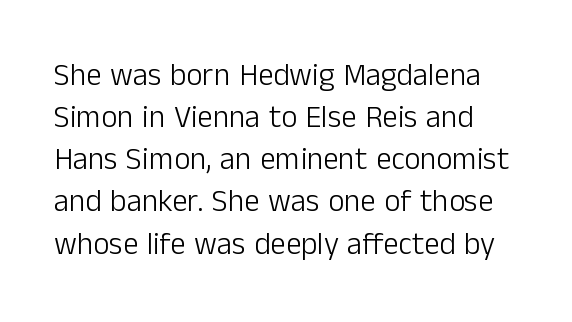
{"serif": "no", "italic": "no", "bold": "no", "weight": "light", "width": "normal", "stroke_contrast": "low", "x_height": "medium", "monospaced": "no", "underline": "no", "line_spacing": "normal", "line_spacing_ratio": 1.36, "letter_spacing": "normal", "letter_spacing_em": 0.0, "glyph_px": 31}
